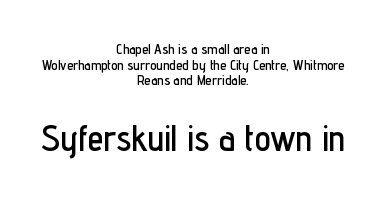
These lines keep a tight, regular rhythm from letter to letter. You could not count columns in this text — the font is proportionally spaced. If you measured baseline to baseline, you'd find a short distance. Block two is the big one; block one sits smaller above it.
